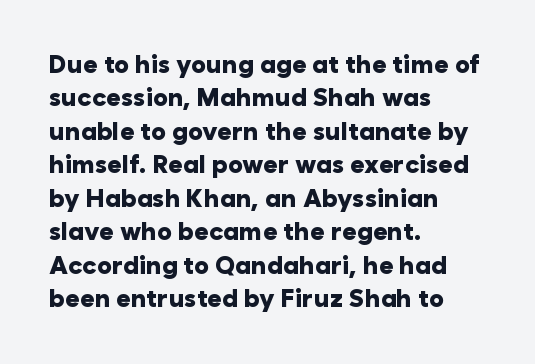
The image shows 25 px bold type, upright; set left-aligned, normal line spacing (1.34x), normal letter spacing, not underlined.
